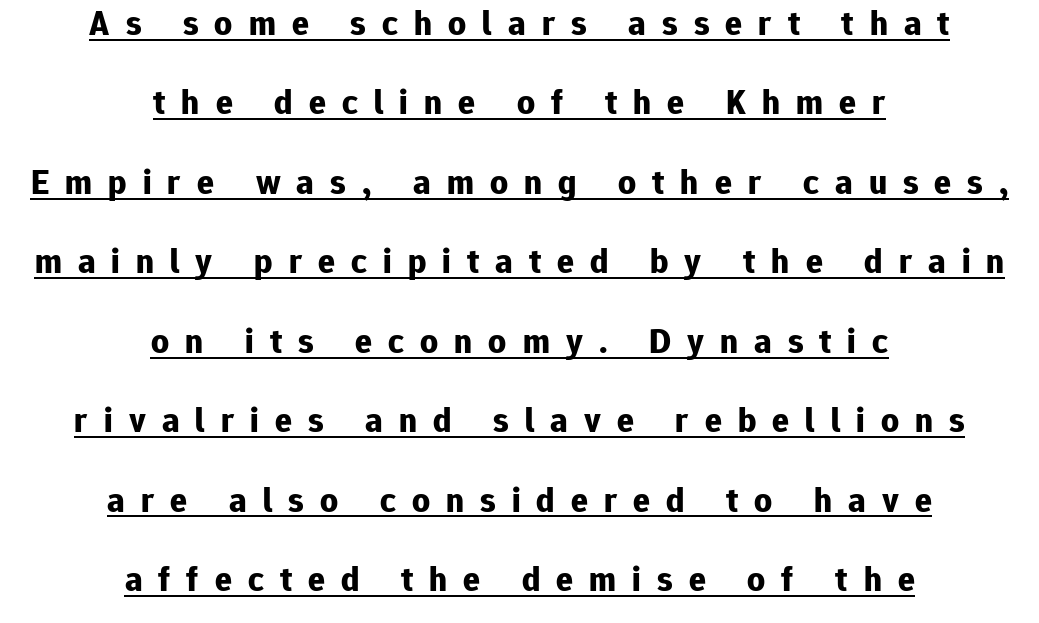
The image shows 35 px bold sans-serif type, upright; set centered, loose line spacing (2.27x), unusually wide letter spacing (+0.46 em), underlined; low stroke contrast and a medium x-height.
